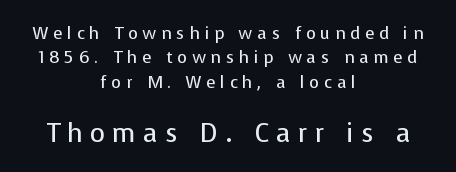
Q: Is the text bold? A: No.
Q: Is the text italic (slanted)? A: No, it is upright.
Q: Is the text underlined? A: No.
Q: How is the paragraph aligned? A: Centered.
Q: Is the spacing between letters normal or unusually wide? A: Unusually wide.
Q: Is the spacing between lines tight, normal or loose? A: Normal.
Q: Which block of text is set in a larger size, the first (top) or the second (bottom)? A: The second (bottom) one.
